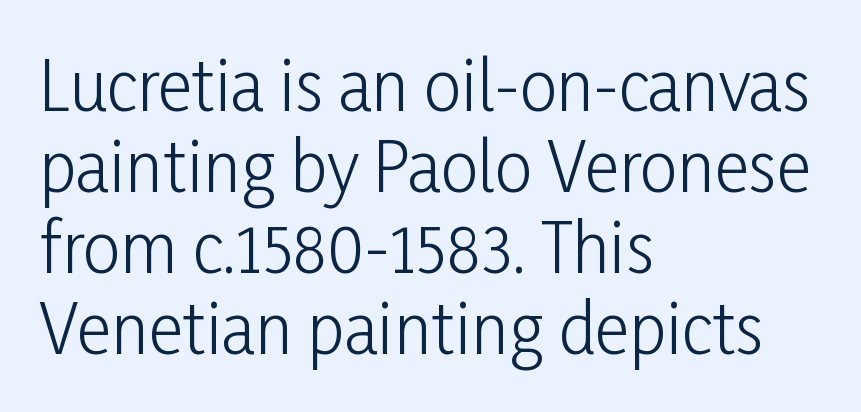
{"serif": "no", "italic": "no", "bold": "no", "weight": "light", "width": "condensed", "stroke_contrast": "low", "x_height": "medium", "monospaced": "no", "underline": "no", "align": "left", "line_spacing_ratio": 1.21, "letter_spacing": "normal", "letter_spacing_em": 0.0, "glyph_px": 67}
